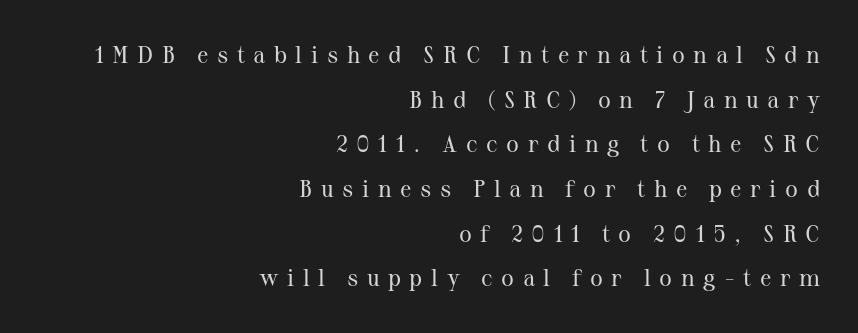
The typesetter chose a ragged-left arrangement here. Ink coverage per letter is moderate at most. The space directly below the letters is spotless. Words appear elongated and porous because spacing is wide.
